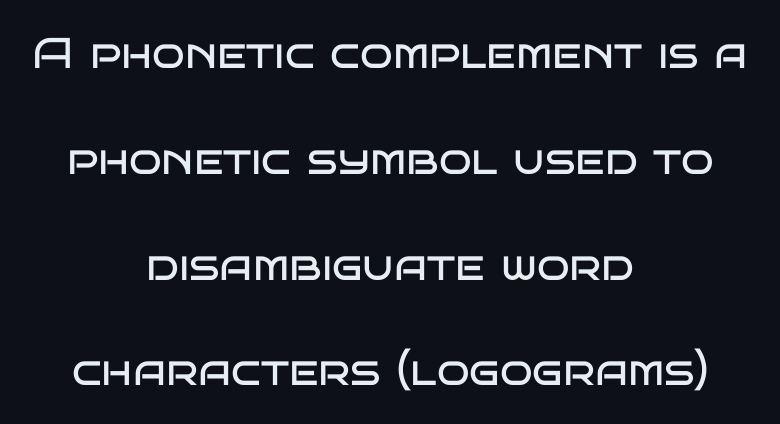
Q: Is the text bold? A: No.
Q: Is the text italic (slanted)? A: No, it is upright.
Q: Is the typeface a serif or a sans-serif typeface? A: Sans-serif.
Q: Is the text underlined? A: No.
Q: How is the paragraph aligned? A: Centered.
Q: Is the spacing between letters normal or unusually wide? A: Normal.
Q: Is the spacing between lines tight, normal or loose? A: Loose.
Q: Width (condensed, normal, or wide)? A: Wide.
Q: Stroke contrast? A: Low.
Q: x-height? A: Large.
Q: Monospaced? A: No.
